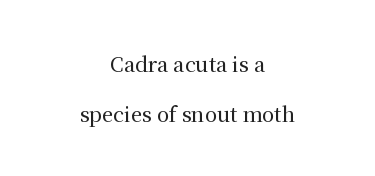
Layout note: lines centered. Tracking here is standard; glyphs follow each other at the usual distance. This is roman type, the default non-slanted kind. The string is rendered with underlining switched off. The lines are spread far apart with generous leading.
